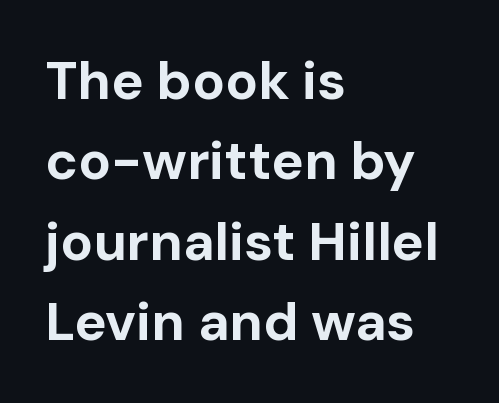
{"serif": "no", "italic": "no", "bold": "yes", "weight": "bold", "width": "normal", "stroke_contrast": "low", "x_height": "medium", "monospaced": "no", "underline": "no", "align": "left", "line_spacing": "normal", "line_spacing_ratio": 1.49, "letter_spacing": "normal", "letter_spacing_em": 0.0, "glyph_px": 54}
